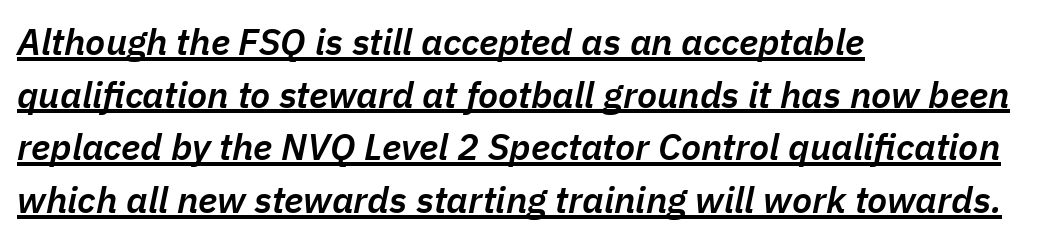
{"italic": "yes", "lean": "right", "slant_degrees": 11, "bold": "semi", "weight": "semibold", "width": "normal", "stroke_contrast": "low", "x_height": "medium", "monospaced": "no", "underline": "yes", "align": "left", "line_spacing": "normal", "line_spacing_ratio": 1.42, "letter_spacing": "normal", "letter_spacing_em": 0.0, "glyph_px": 37}
